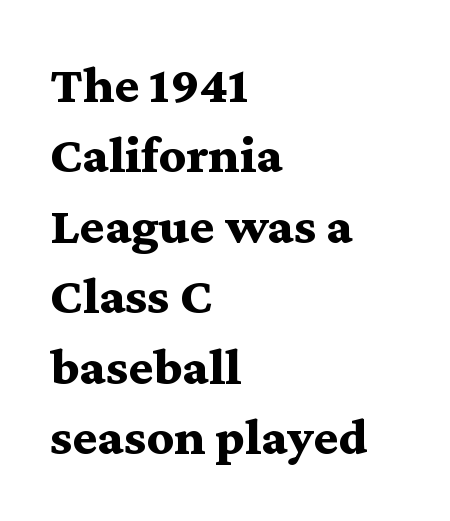
Q: Is the text bold? A: Yes.
Q: Is the text italic (slanted)? A: No, it is upright.
Q: Is the typeface a serif or a sans-serif typeface? A: Serif.
Q: Is the text underlined? A: No.
Q: How is the paragraph aligned? A: Left-aligned.
Q: Is the spacing between letters normal or unusually wide? A: Normal.
Q: Is the spacing between lines tight, normal or loose? A: Normal.
Q: Width (condensed, normal, or wide)? A: Wide.
Q: Stroke contrast? A: Medium.
Q: x-height? A: Medium.
Q: Monospaced? A: No.
